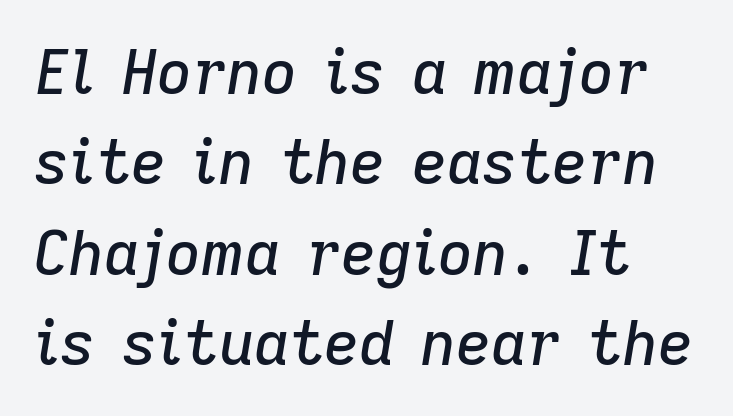
This is oblique type, the kind used for emphasis or titles. The passage is arranged the way most books set body copy — flush left. Only glyphs here, with clear space below each row. Horizontal bands of white between lines are of average thickness. Honestly, the letter spacing is just normal — you wouldn't notice it. Is this a fixed-width face? No — the glyphs have proportional, varying widths.
